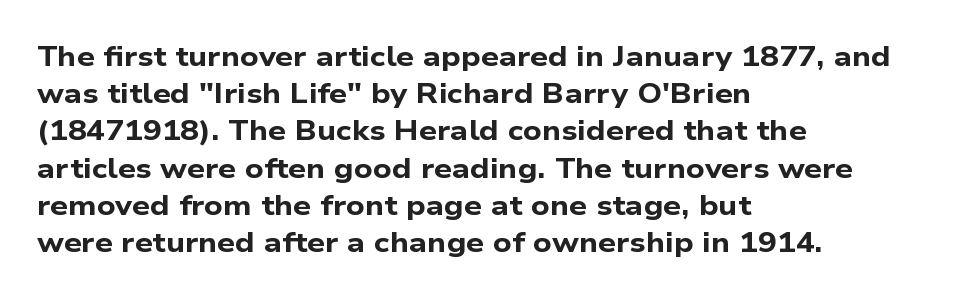
You could not count columns in this text — the font is proportionally spaced. Horizontal alignment here is leftward, the default for most running prose. Beneath every word, the page is bare. Students, observe: this is what conventionally led text looks like.
